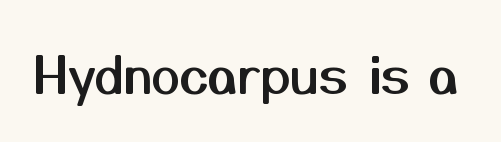
These lines keep a tight, regular rhythm from letter to letter. Underlining? Definitely not there. Style check: upright. Nope, no serifs anywhere on these letters. You could not count columns in this text — the font is proportionally spaced.
